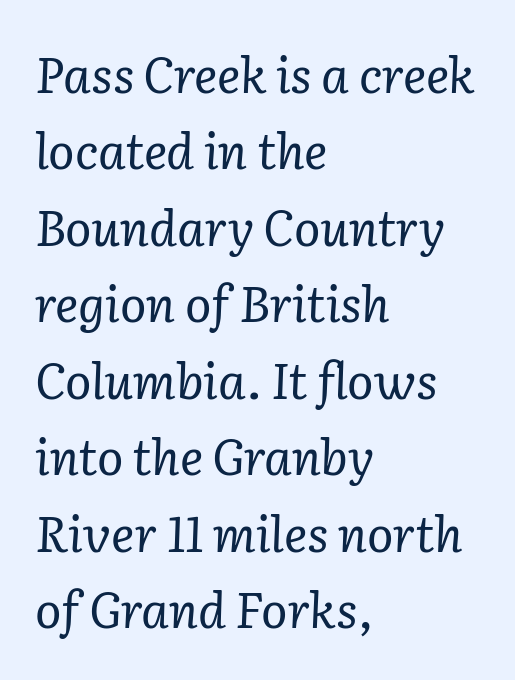
The face used here has a pronounced slope to its letters. Leftover space on each line is placed entirely after the last word. Each letter keeps its own natural width here, so spacing adapts to shape. Honestly, there is no underline to notice here at all. Look at the tracking — it's just the regular setting, nothing added. Regarding leading, the lines here are spaced in the standard way.
